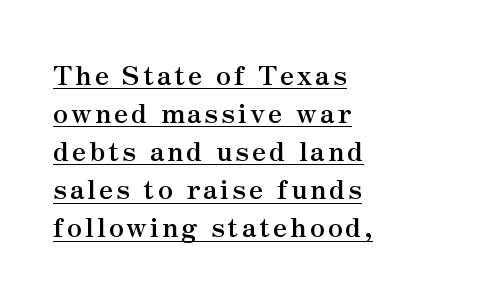
Regular leading. Vertical strokes here are truly vertical. The glyphs have the mass of a bold cut. Check the space under the baseline: a stroke is drawn there.
